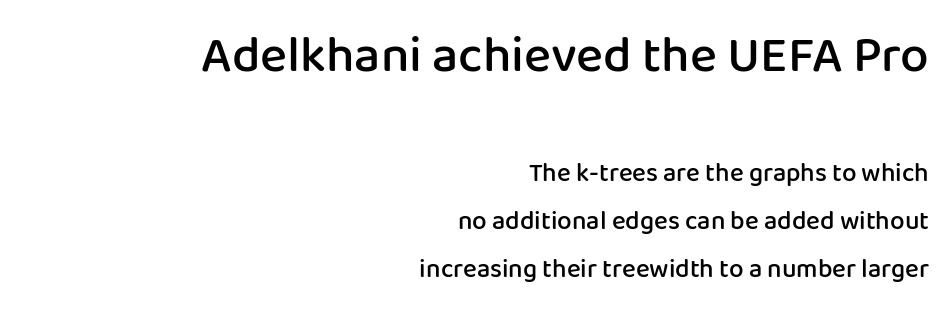
{"serif": "no", "italic": "no", "bold": "semi", "weight": "semibold", "width": "normal", "stroke_contrast": "low", "x_height": "medium", "monospaced": "no", "underline": "no", "align": "right", "line_spacing_ratio": 1.86, "letter_spacing": "normal", "letter_spacing_em": 0.0, "larger_block": "first", "size_ratio": 1.96, "glyph_px": 51}
